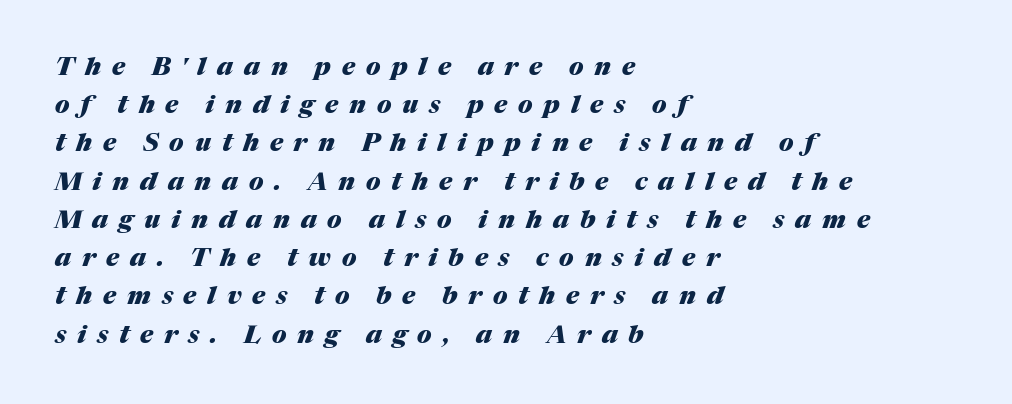
Q: Is the text bold? A: Yes.
Q: Is the text italic (slanted)? A: Yes, it leans right by about 17 degrees.
Q: Is the text underlined? A: No.
Q: How is the paragraph aligned? A: Left-aligned.
Q: Is the spacing between letters normal or unusually wide? A: Unusually wide.
Q: Is the spacing between lines tight, normal or loose? A: Normal.
